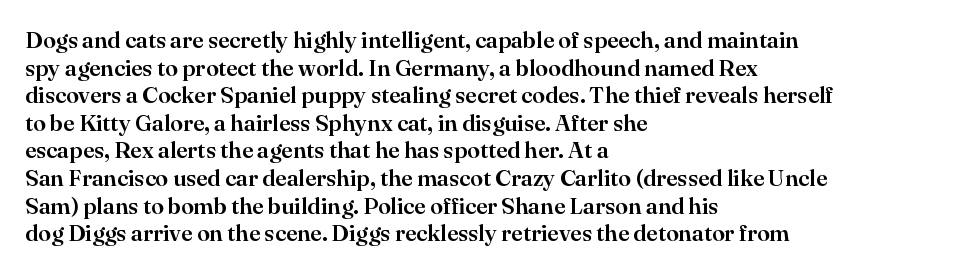
The line texture is even and compact thanks to regular tracking. These lines stack with their left ends in a neat column. The lettering stays uniformly vertical, giving the passage a roman look. Check the space under the baseline: it is left empty.
